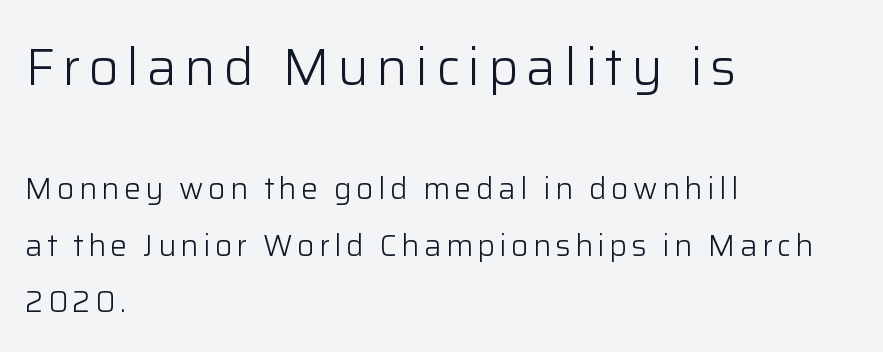
This sample has the flowing, uneven cadence of proportional lettering. Weight: not bold — regular or lighter. Nobody drew a line under any word here. Line beginnings align vertically; line endings do not.
